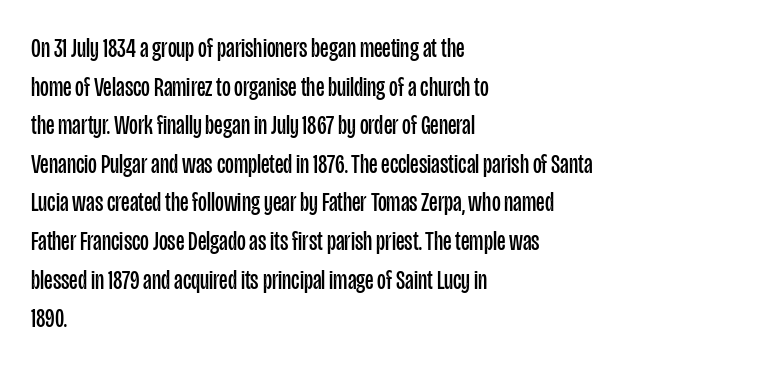
{"italic": "no", "bold": "no", "underline": "no", "align": "left", "line_spacing": "normal", "line_spacing_ratio": 1.43, "letter_spacing": "normal", "letter_spacing_em": 0.0, "glyph_px": 27}
